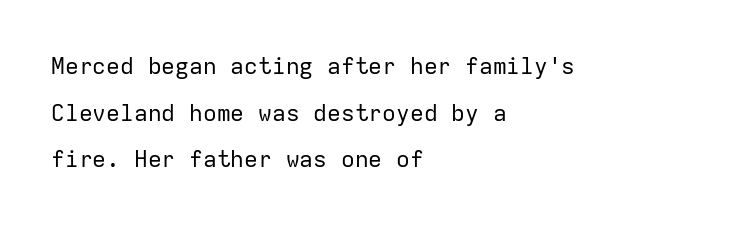
Words float on clear page, feet unadorned. Rendered with straight, roman letterforms. Left-aligned paragraph, ragged on the right. The strokes are not fattened; the text isn't bold. Students, note that the glyphs here touch the page at normal intervals.
